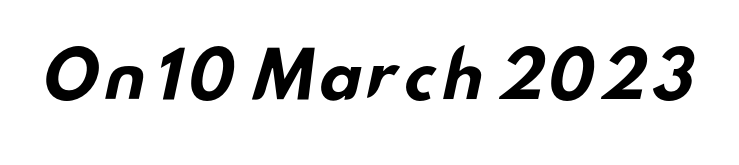
The image shows 64 px bold, wide sans-serif type; set normal letter spacing, not underlined; low stroke contrast and a small x-height.
